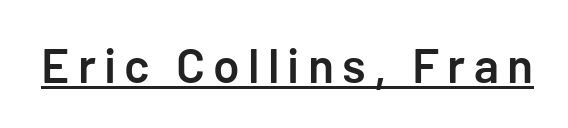
The image shows 48 px semibold sans-serif type, upright; set underlined; low stroke contrast and a medium x-height.
